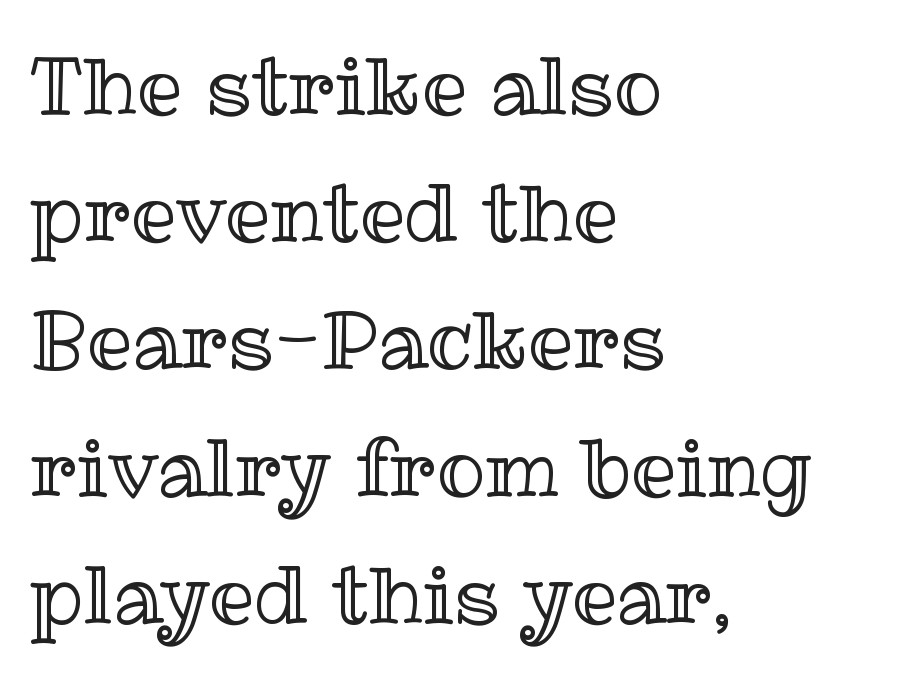
Leading matches the norm, producing a regular column. The gaps between neighbouring characters are ordinary and unremarkable. Proportional: the letters do not fall into vertical columns. In CSS terms this would be text-align: left.
